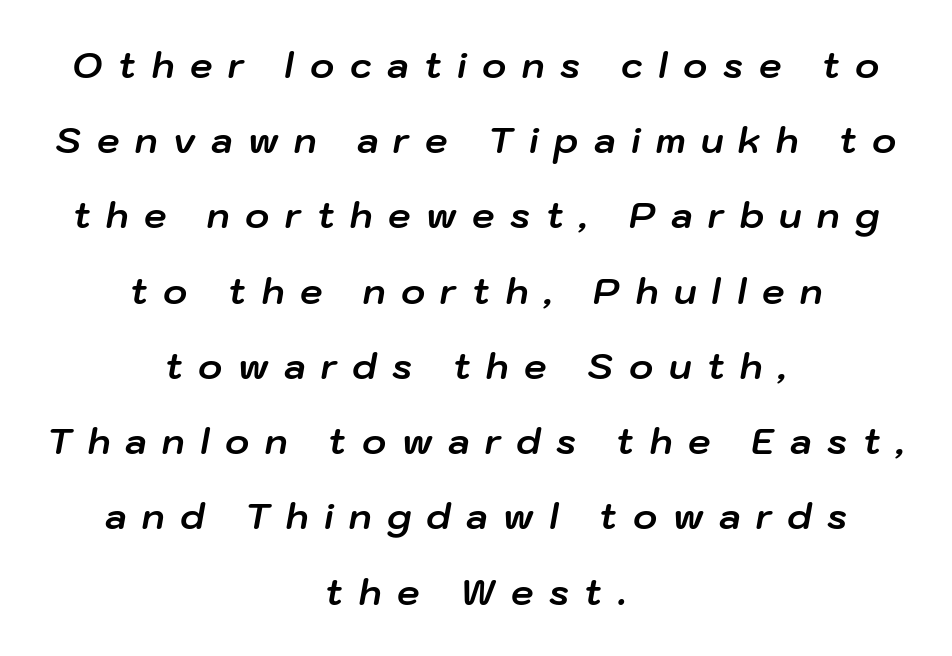
Slanted lettering throughout. Someone cranked the tracking dial way up on this one. Letters rest on an invisible, unmarked baseline. Baseline-to-baseline distance is far greater than the letter height. These lines are rendered in a variable-pitch font. Every row of glyphs is offset so its center matches the block's center.
